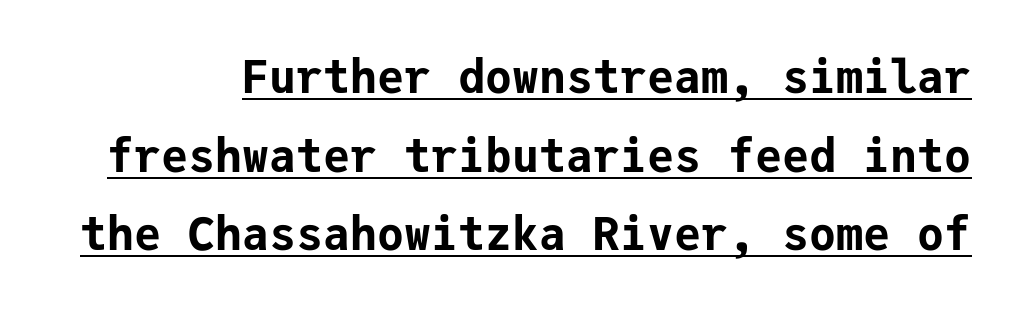
{"serif": "no", "italic": "no", "bold": "yes", "weight": "bold", "width": "normal", "stroke_contrast": "low", "x_height": "medium", "monospaced": "yes", "underline": "yes", "line_spacing_ratio": 1.75, "letter_spacing": "normal", "letter_spacing_em": 0.0, "glyph_px": 45}
